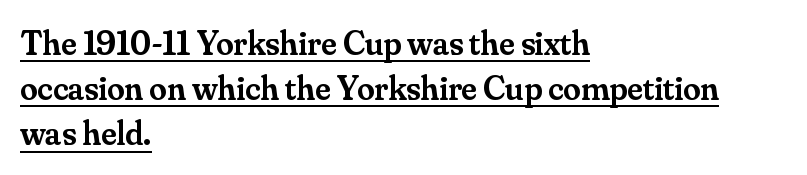
Q: Is the text bold? A: Semi-bold.
Q: Is the text italic (slanted)? A: No, it is upright.
Q: Is the typeface a serif or a sans-serif typeface? A: Serif.
Q: Is the text underlined? A: Yes.
Q: How is the paragraph aligned? A: Left-aligned.
Q: Is the spacing between letters normal or unusually wide? A: Normal.
Q: Is the spacing between lines tight, normal or loose? A: Normal.
Q: Width (condensed, normal, or wide)? A: Normal.
Q: Stroke contrast? A: Medium.
Q: x-height? A: Small.
Q: Monospaced? A: No.
